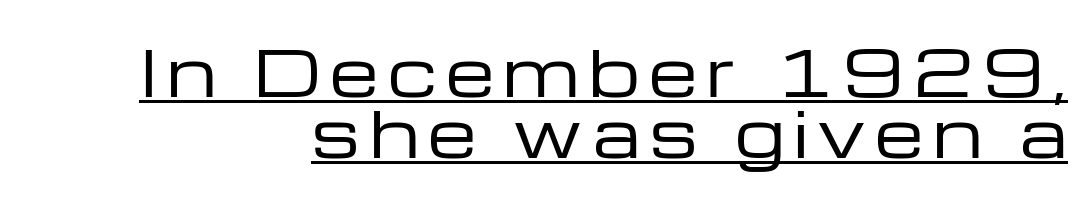
The image shows 63 px regular-weight, wide sans-serif type, upright; set right-aligned, tight line spacing (0.97x), underlined; low stroke contrast and a medium x-height.
